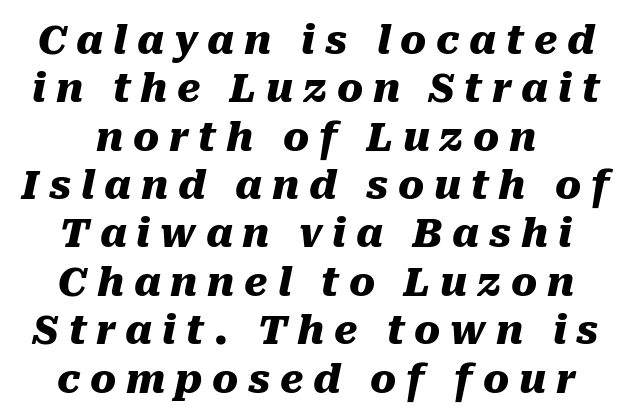
The image shows 39 px heavy type, italic (leaning right); set line spacing 1.24x, unusually wide letter spacing (+0.25 em), not underlined; medium stroke contrast and a medium x-height.
